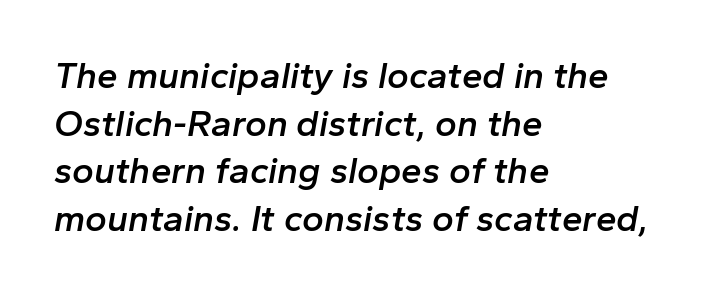
A typesetter would call this proportional, since set widths differ per character. Interline gaps are of average width in this sample. Every letter is mildly thick-stroked: semibold rather than bold. Quick note: underline off. Does extra space separate the letters? No, they use regular spacing.
